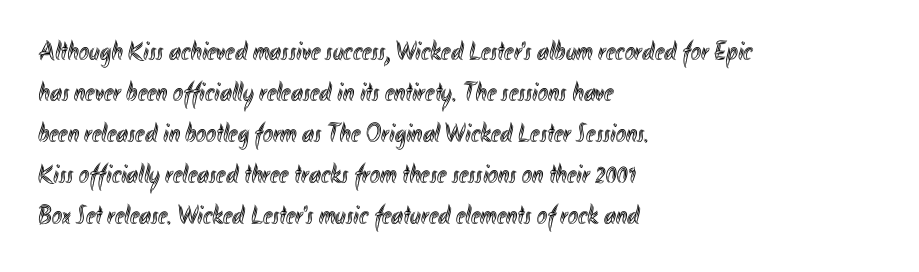
Q: Is the text italic (slanted)? A: Yes.
Q: Is the text underlined? A: No.
Q: How is the paragraph aligned? A: Left-aligned.
Q: Is the spacing between letters normal or unusually wide? A: Normal.
Q: Is the spacing between lines tight, normal or loose? A: Normal.
